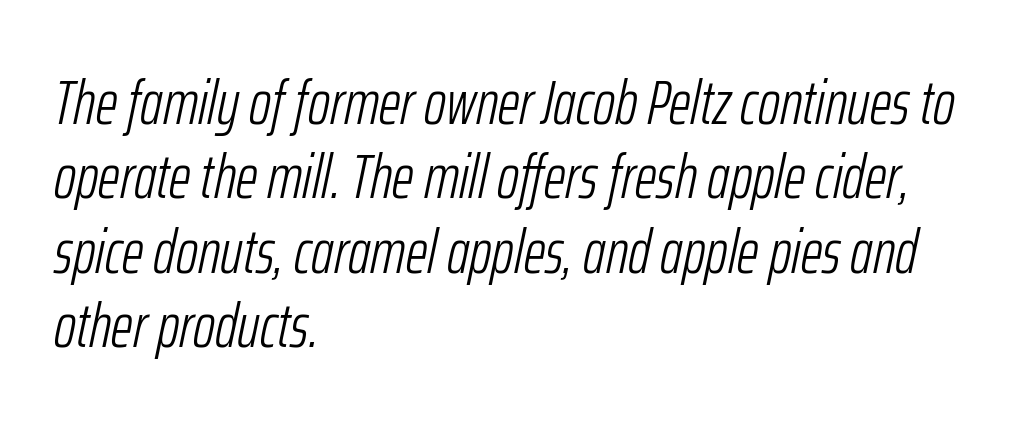
{"italic": "yes", "lean": "right", "slant_degrees": 12, "bold": "no", "weight": "light", "width": "condensed", "stroke_contrast": "low", "x_height": "medium", "monospaced": "no", "underline": "no", "align": "left", "line_spacing_ratio": 1.22, "letter_spacing": "normal", "letter_spacing_em": 0.0, "glyph_px": 61}
